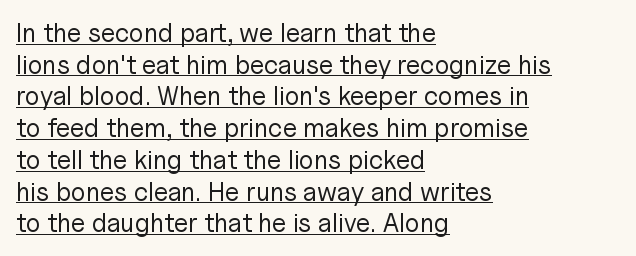
Does the lettering tilt? It doesn't — this is upright. The passage shown is underscored from start to finish. These lines are set flush left with a ragged right edge. Unbolded letterforms with no extra heft.
